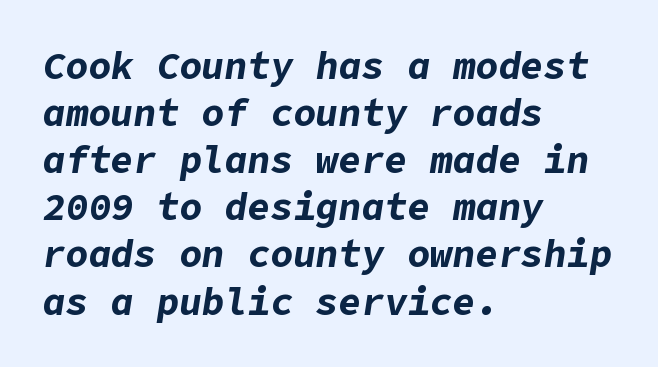
The strip under each line holds only bare page. Is the block centered? No — it sits flush against the left margin. An italicized treatment has been applied to the whole sample. As a designer I'd log this as weight 700, bold. The horizontal fit of the characters is conventional and even.
